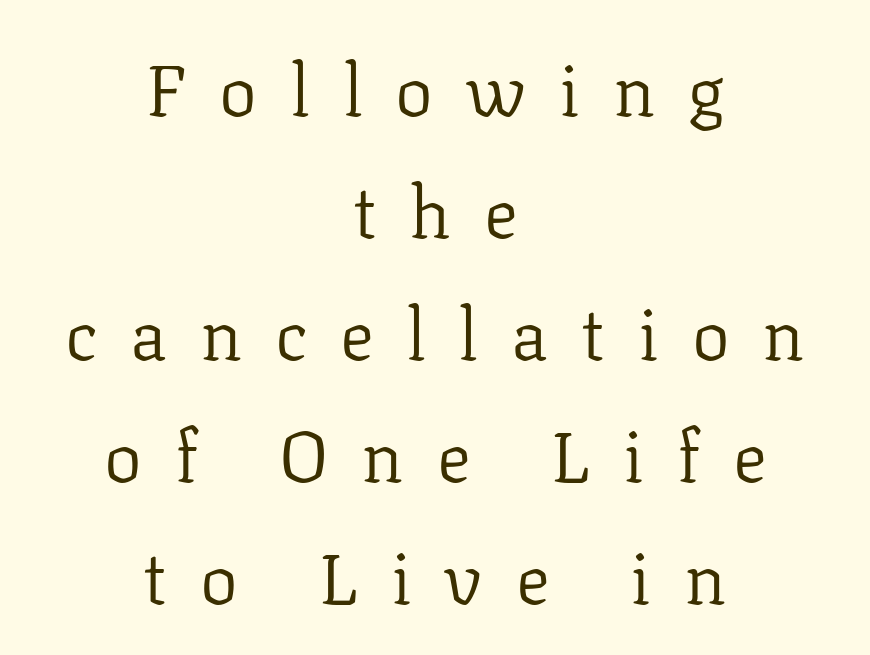
The image shows 71 px regular-weight serif type, upright; set centered, line spacing 1.72x, unusually wide letter spacing (+0.46 em), not underlined; low stroke contrast and a medium x-height.
